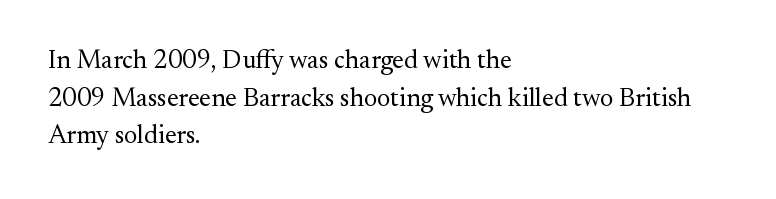
This sample is left-justified, so line endings fall wherever the words run out. Short note: letters normally spaced. These lines were composed using upright roman letters. Nothing heavy about these letters — not bold at all. The glyphs are unaccompanied by any horizontal stroke below them. Quick note: interline space is typical.
